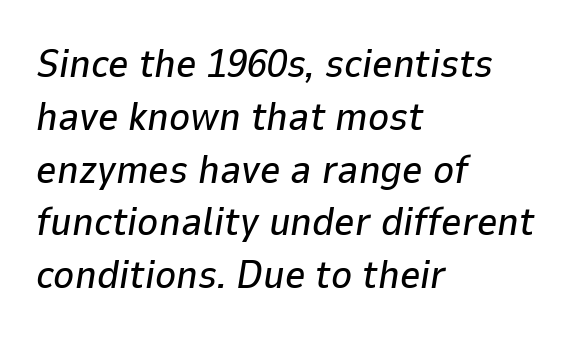
{"italic": "yes", "lean": "right", "slant_degrees": 9, "width": "normal", "stroke_contrast": "low", "x_height": "medium", "monospaced": "no", "underline": "no", "align": "left", "line_spacing": "normal", "line_spacing_ratio": 1.32, "letter_spacing": "normal", "letter_spacing_em": 0.0, "glyph_px": 40}
